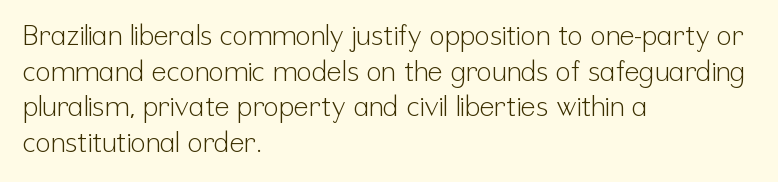
The image shows 28 px light, condensed sans-serif type, upright; set left-aligned, normal line spacing (1.27x), normal letter spacing, not underlined; low stroke contrast and a medium x-height.
